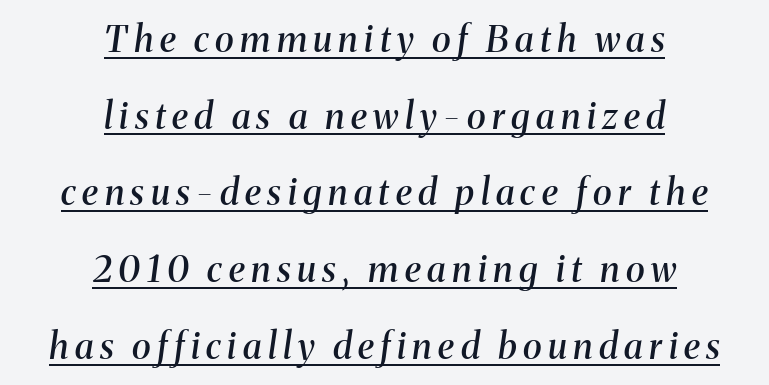
Typeset on center — no edge is straight. The space between consecutive lines is lavish. Think of a printed novel: that variable character pitch is what you see here. The string is rendered with underlining switched on.
